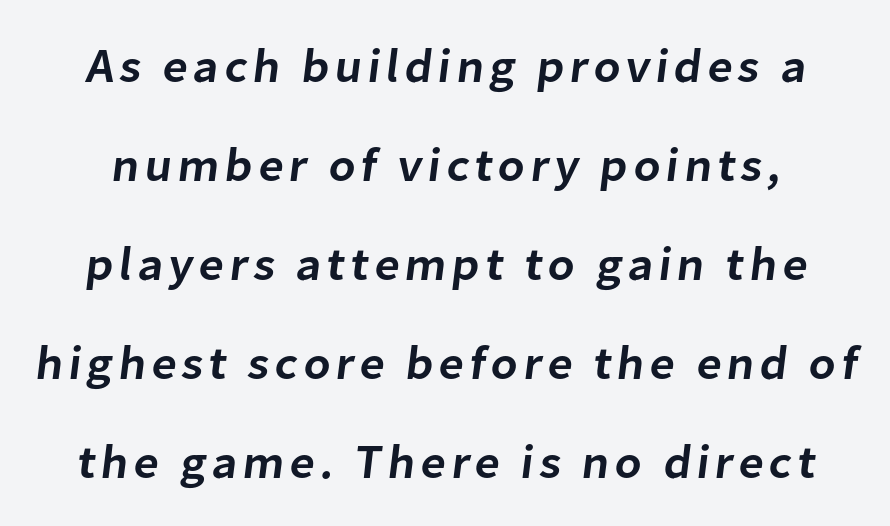
The image shows 48 px semibold sans-serif type; set loose line spacing (2.06x), not underlined; low stroke contrast and a medium x-height.
